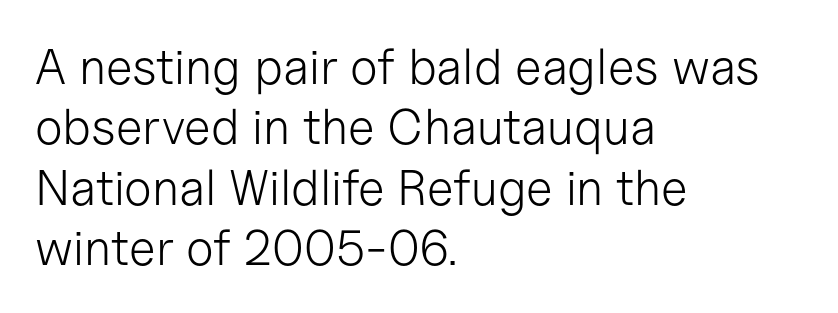
The image shows 50 px light sans-serif type, upright; set left-aligned, line spacing 1.21x, normal letter spacing, not underlined; low stroke contrast and a medium x-height.
